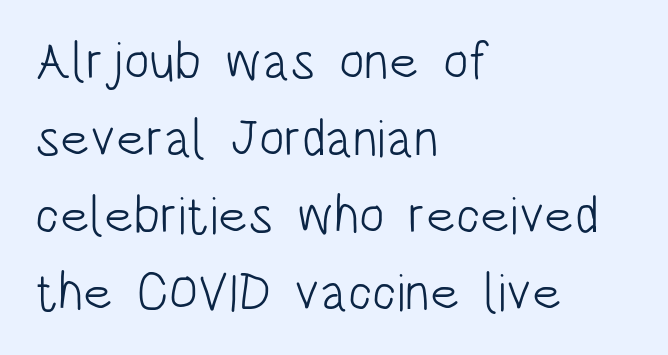
{"serif": "no", "italic": "no", "bold": "no", "weight": "light", "width": "condensed", "stroke_contrast": "low", "x_height": "large", "monospaced": "no", "underline": "no", "align": "left", "line_spacing": "normal", "line_spacing_ratio": 1.45, "letter_spacing": "normal", "letter_spacing_em": 0.0, "glyph_px": 53}
